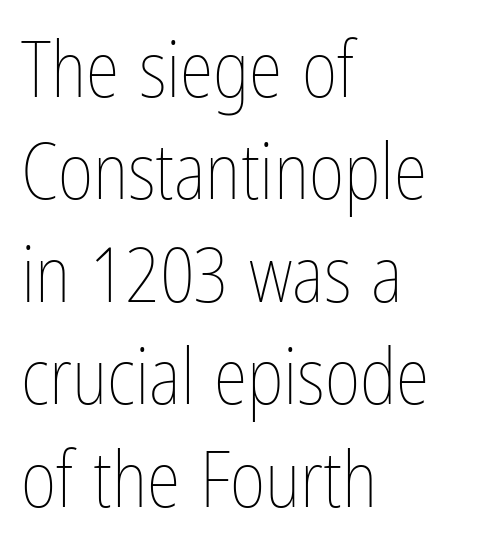
{"italic": "no", "bold": "no", "weight": "thin", "width": "condensed", "stroke_contrast": "low", "x_height": "medium", "monospaced": "no", "underline": "no", "align": "left", "line_spacing": "normal", "line_spacing_ratio": 1.33, "letter_spacing": "normal", "letter_spacing_em": 0.0, "glyph_px": 77}
